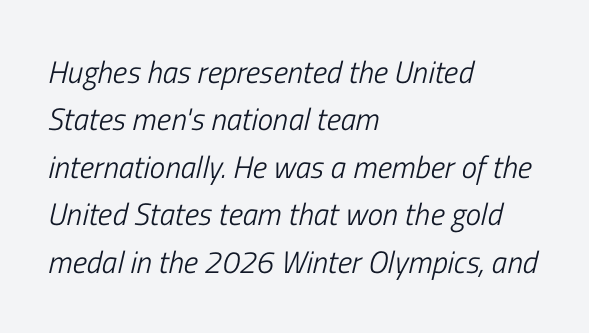
Q: Is the text bold? A: No.
Q: Is the text italic (slanted)? A: Yes, it leans right by about 13 degrees.
Q: Is the text underlined? A: No.
Q: How is the paragraph aligned? A: Left-aligned.
Q: Is the spacing between letters normal or unusually wide? A: Normal.
Q: Is the spacing between lines tight, normal or loose? A: Normal.
Q: Width (condensed, normal, or wide)? A: Condensed.
Q: Stroke contrast? A: Low.
Q: x-height? A: Medium.
Q: Monospaced? A: No.
